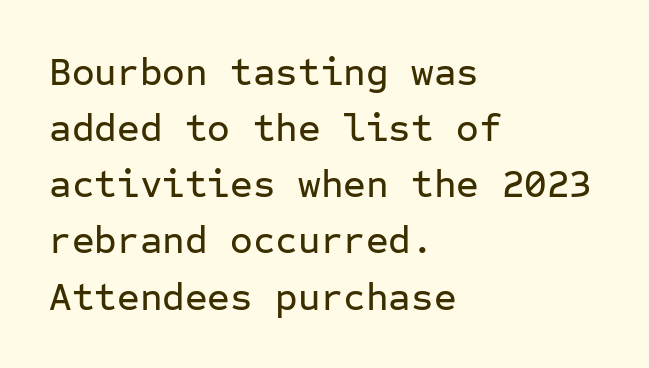
{"serif": "no", "italic": "no", "width": "normal", "stroke_contrast": "low", "x_height": "medium", "monospaced": "yes", "underline": "no", "align": "left", "line_spacing": "normal", "line_spacing_ratio": 1.44, "letter_spacing": "normal", "letter_spacing_em": 0.0, "glyph_px": 39}
